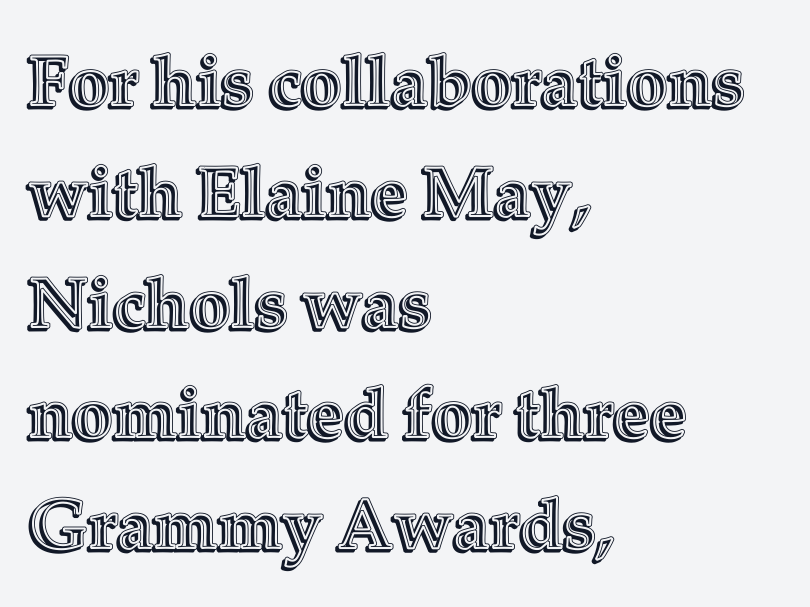
Q: Is the text italic (slanted)? A: No, it is upright.
Q: Is the text underlined? A: No.
Q: How is the paragraph aligned? A: Left-aligned.
Q: Is the spacing between letters normal or unusually wide? A: Normal.
Q: Is the spacing between lines tight, normal or loose? A: Normal.
Q: Width (condensed, normal, or wide)? A: Normal.
Q: x-height? A: Medium.
Q: Monospaced? A: No.
